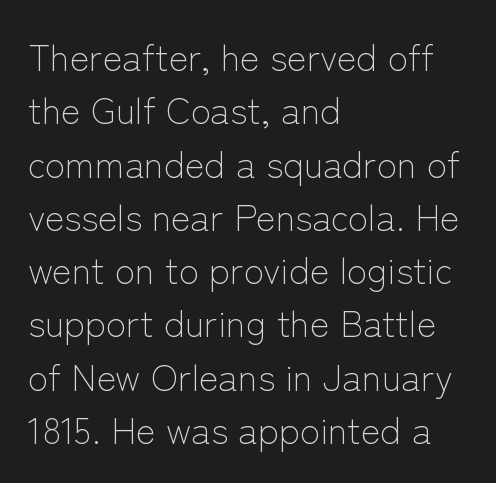
You could not count columns in this text — the font is proportionally spaced. The compositor pushed each line to the left boundary. Is there much room between lines? A standard amount, neither cramped nor airy. Words float on clear page, feet unadorned. No extra ink here — the face is not bold. Is there any slant? The stems are plumb.
